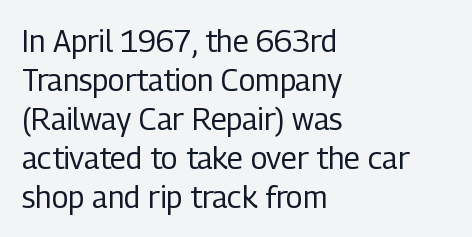
Short note: letters normally spaced. The face looks like a standard text weight, possibly lighter. The strip under each line holds only bare page. When letters stand straight like this, we call the style roman or upright. Evenly set lines give the paragraph a standard silhouette.
